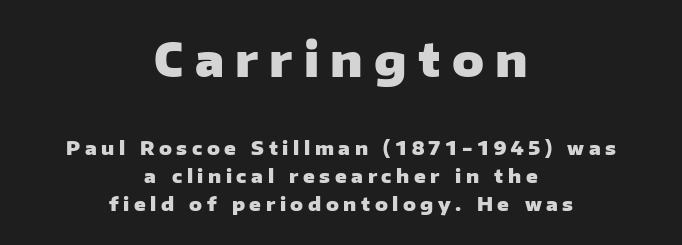
{"serif": "no", "italic": "no", "bold": "yes", "weight": "heavy", "width": "normal", "stroke_contrast": "low", "x_height": "medium", "monospaced": "no", "underline": "no", "align": "center", "line_spacing": "normal", "line_spacing_ratio": 1.48, "letter_spacing": "wide", "letter_spacing_em": 0.24, "larger_block": "first", "size_ratio": 2.47, "glyph_px": 47}
